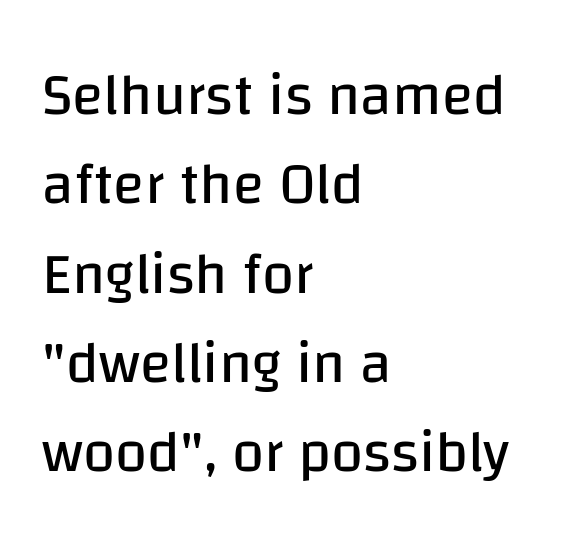
Q: Is the text bold? A: No.
Q: Is the text italic (slanted)? A: No, it is upright.
Q: Is the typeface a serif or a sans-serif typeface? A: Sans-serif.
Q: Is the text underlined? A: No.
Q: How is the paragraph aligned? A: Left-aligned.
Q: Is the spacing between letters normal or unusually wide? A: Normal.
Q: Is the spacing between lines tight, normal or loose? A: Normal.
Q: Width (condensed, normal, or wide)? A: Normal.
Q: Stroke contrast? A: Low.
Q: x-height? A: Large.
Q: Monospaced? A: No.
